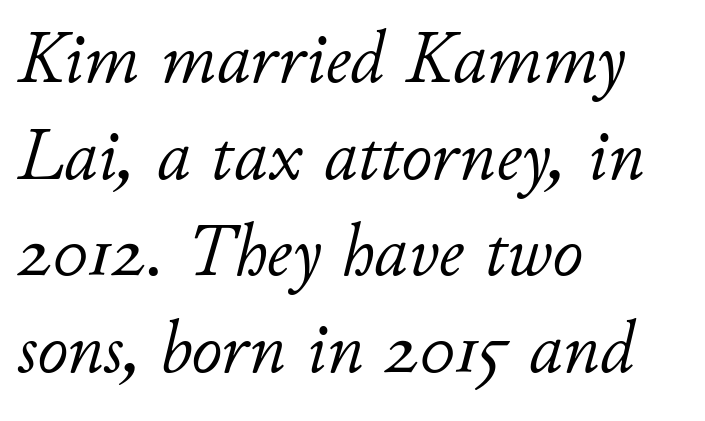
In terms of posture, this sample is oblique. Letter spacing: default. The rag falls on the right side of this text block. Varying glyph widths throughout — classic text-font behaviour. Bold? No — there's no thickening of the strokes.
